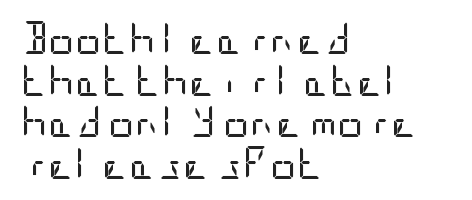
{"serif": "no", "italic": "no", "bold": "no", "weight": "regular", "width": "condensed", "stroke_contrast": "low", "x_height": "large", "underline": "no", "align": "left", "line_spacing": "normal", "line_spacing_ratio": 1.26, "letter_spacing": "normal", "letter_spacing_em": 0.0, "glyph_px": 33}
